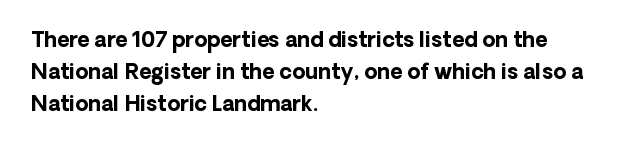
Q: Is the text bold? A: Yes.
Q: Is the text italic (slanted)? A: No, it is upright.
Q: Is the text underlined? A: No.
Q: How is the paragraph aligned? A: Left-aligned.
Q: Is the spacing between letters normal or unusually wide? A: Normal.
Q: Is the spacing between lines tight, normal or loose? A: Normal.
